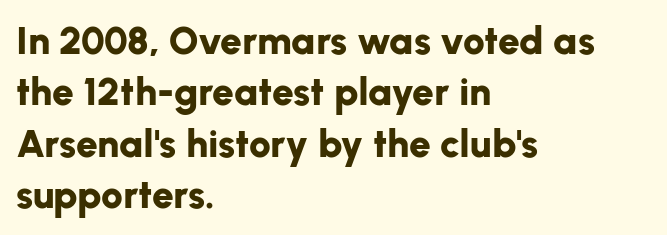
Q: Is the text bold? A: Yes.
Q: Is the text italic (slanted)? A: No, it is upright.
Q: Is the typeface a serif or a sans-serif typeface? A: Sans-serif.
Q: Is the text underlined? A: No.
Q: How is the paragraph aligned? A: Left-aligned.
Q: Is the spacing between letters normal or unusually wide? A: Normal.
Q: Is the spacing between lines tight, normal or loose? A: Normal.
Q: Width (condensed, normal, or wide)? A: Normal.
Q: Stroke contrast? A: Low.
Q: x-height? A: Medium.
Q: Monospaced? A: No.
